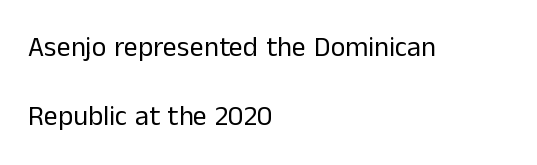
The paragraph has a hard left edge and a soft right edge. The font's upright variant was chosen for this text. Reading down the column, the eye jumps a long way to each next line. The zone under the glyphs is completely vacant.
